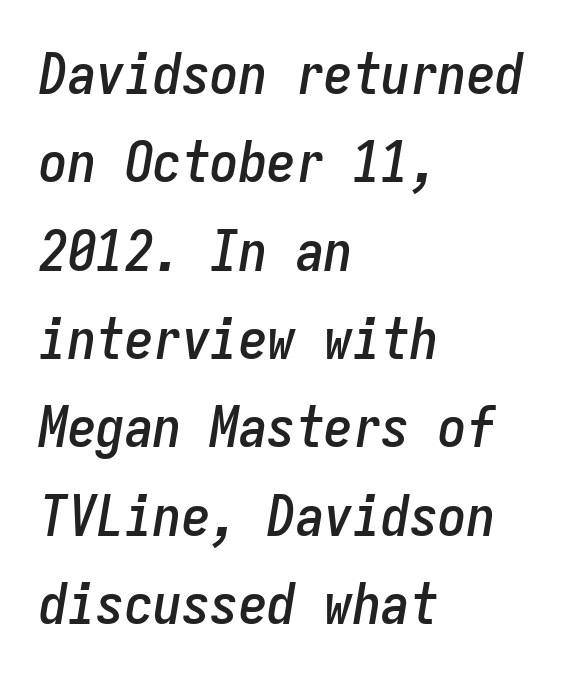
The image shows 57 px condensed type, italic (leaning right), monospaced; set left-aligned, normal line spacing (1.55x), normal letter spacing, not underlined; low stroke contrast and a medium x-height.
